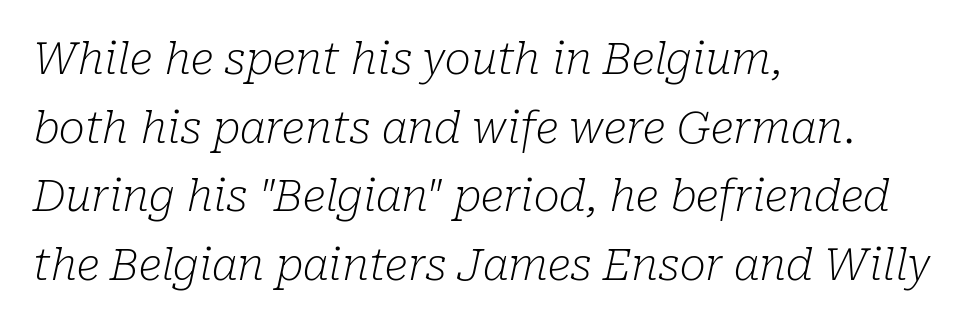
The image shows 44 px light serif type, italic (leaning right); set left-aligned, normal line spacing (1.56x), normal letter spacing, not underlined; low stroke contrast and a medium x-height.
